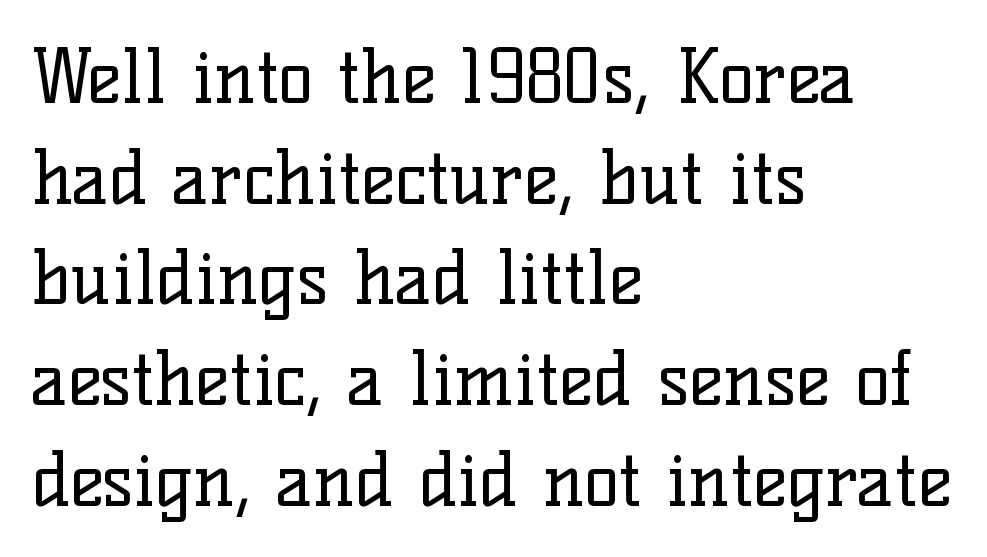
The image shows 73 px regular-weight serif type, upright; set left-aligned, normal line spacing (1.38x), normal letter spacing, not underlined; low stroke contrast and a medium x-height.
